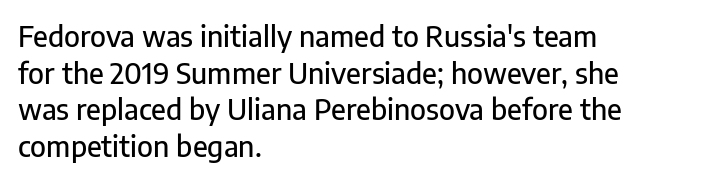
{"serif": "no", "italic": "no", "width": "normal", "stroke_contrast": "low", "x_height": "medium", "monospaced": "no", "underline": "no", "align": "left", "line_spacing": "normal", "line_spacing_ratio": 1.31, "letter_spacing": "normal", "letter_spacing_em": 0.0, "glyph_px": 28}
